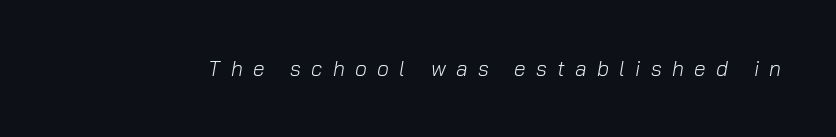
The image shows 21 px text type, italic (leaning right); set unusually wide letter spacing (+0.49 em), not underlined.
